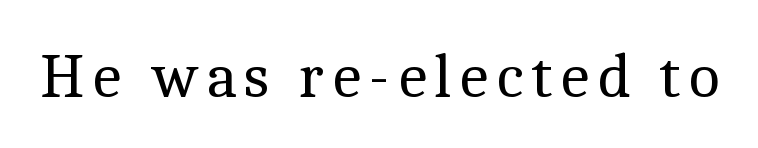
{"serif": "yes", "italic": "no", "bold": "no", "weight": "regular", "width": "normal", "x_height": "medium", "monospaced": "no", "underline": "no", "glyph_px": 63}
